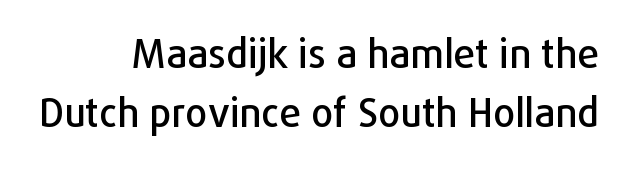
Italic? Not at all — the glyphs are vertical. These lines are rendered in a variable-pitch font. Has an underline been added? It has not. The setting favours the right margin, as signatures and pull-quotes sometimes do. Classification — sans serif. Is the letter spacing exaggerated? No — it looks like the ordinary default.
